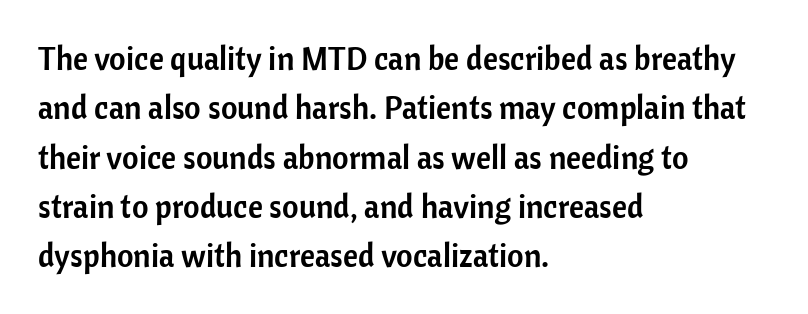
The image shows 32 px sans-serif type, upright; set left-aligned, normal line spacing (1.54x), normal letter spacing, not underlined; low stroke contrast and a medium x-height.
